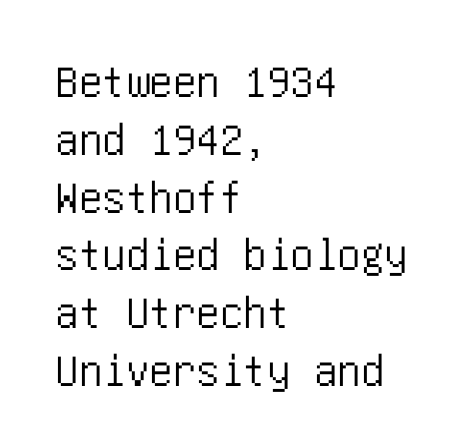
The image shows 47 px condensed sans-serif type, upright; set left-aligned, line spacing 1.23x, normal letter spacing, not underlined; low stroke contrast and a large x-height.
